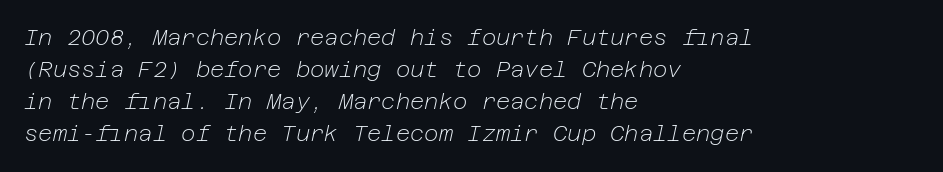
{"italic": "yes", "lean": "right", "slant_degrees": 12, "bold": "no", "underline": "no", "align": "left", "line_spacing": "normal", "line_spacing_ratio": 1.46, "letter_spacing": "normal", "letter_spacing_em": 0.0, "glyph_px": 22}
